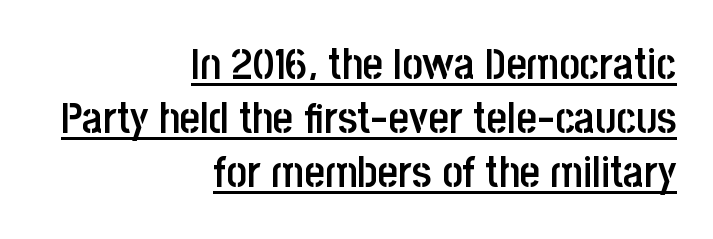
The text was rendered using a sans face with plain stroke endings. Do the characters align in a grid? No, the font is proportional. This is the in-between weight designers call semibold or demi. Looks like someone drew a line under every word here. Unlike italic type, these characters show no tilt at all. The passage shown has conventional tracking throughout.
